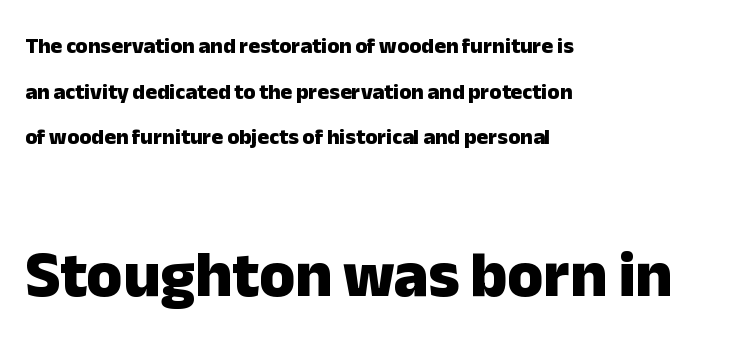
{"serif": "no", "italic": "no", "bold": "yes", "weight": "heavy", "width": "normal", "stroke_contrast": "low", "x_height": "medium", "monospaced": "no", "underline": "no", "align": "left", "line_spacing": "loose", "line_spacing_ratio": 2.07, "letter_spacing": "normal", "letter_spacing_em": 0.0, "larger_block": "second", "size_ratio": 2.95, "glyph_px": 65}
